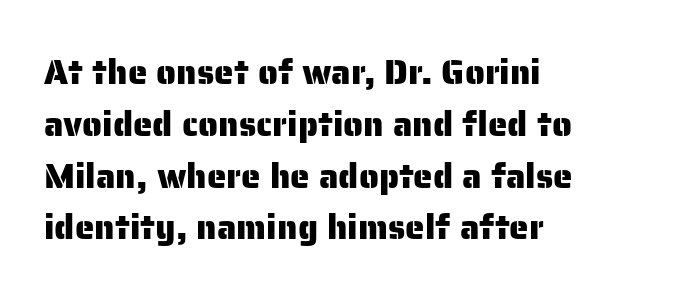
Each letter keeps its own natural width here, so spacing adapts to shape. Each word holds together tightly as a unit, with standard inter-letter gaps. Honestly, the row spacing looks completely unremarkable. Rule under the text: the space is simply empty.
